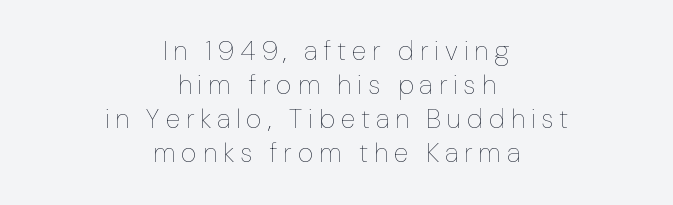
Q: Is the text bold? A: No.
Q: Is the text italic (slanted)? A: No, it is upright.
Q: Is the text underlined? A: No.
Q: How is the paragraph aligned? A: Centered.
Q: Is the spacing between letters normal or unusually wide? A: Unusually wide.
Q: Is the spacing between lines tight, normal or loose? A: Normal.
